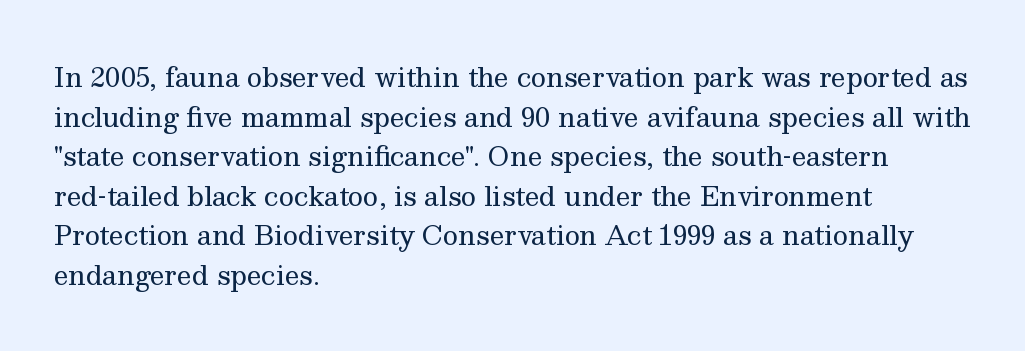
The block of text has a typical density, with ordinary space between rows. The line texture is even and compact thanks to regular tracking. Nothing heavy about these letters — not bold at all. Which margin do the lines hug? The left one — the right edge is uneven.
